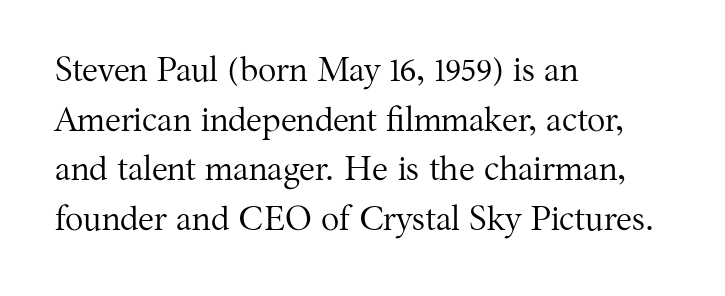
The typography opts for an upright posture over an oblique one. Descender tails drop into unmarked territory. Leftover space on each line is placed entirely after the last word. Think standard paragraph weight, or any step lighter than that. Each letter's strokes conclude with small projecting serifs.
